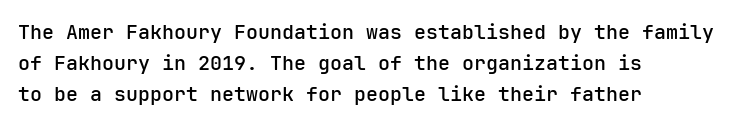
Q: Is the text bold? A: Semi-bold.
Q: Is the text italic (slanted)? A: No, it is upright.
Q: Is the text underlined? A: No.
Q: How is the paragraph aligned? A: Left-aligned.
Q: Is the spacing between letters normal or unusually wide? A: Normal.
Q: Is the spacing between lines tight, normal or loose? A: Normal.
